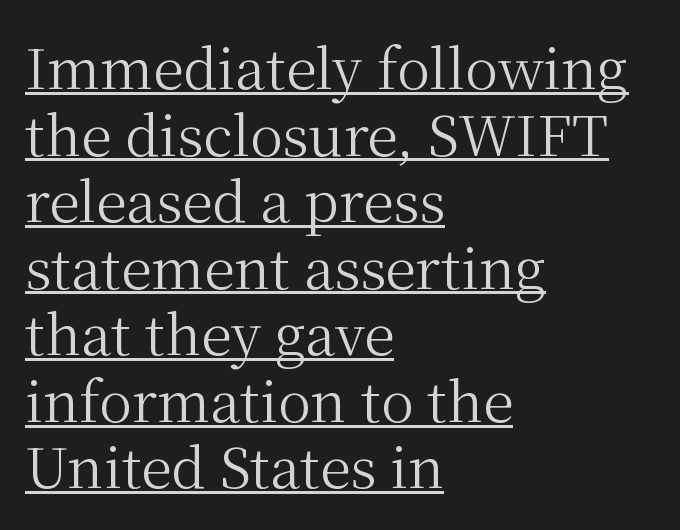
{"serif": "yes", "italic": "no", "bold": "no", "weight": "regular", "width": "normal", "stroke_contrast": "medium", "x_height": "medium", "monospaced": "no", "underline": "yes", "align": "left", "line_spacing_ratio": 1.21, "letter_spacing": "normal", "letter_spacing_em": 0.0, "glyph_px": 55}
